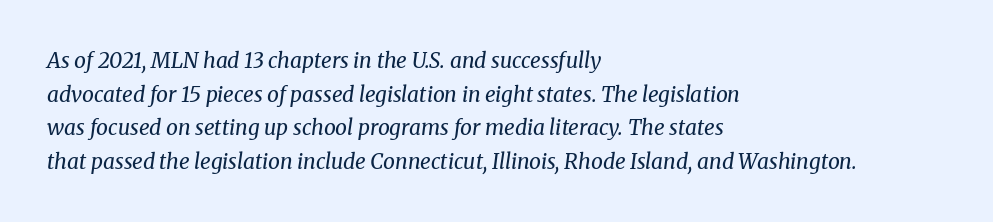
Q: Is the text bold? A: No.
Q: Is the text italic (slanted)? A: Yes, it leans right by about 8 degrees.
Q: Is the text underlined? A: No.
Q: How is the paragraph aligned? A: Left-aligned.
Q: Is the spacing between letters normal or unusually wide? A: Normal.
Q: Is the spacing between lines tight, normal or loose? A: Normal.
